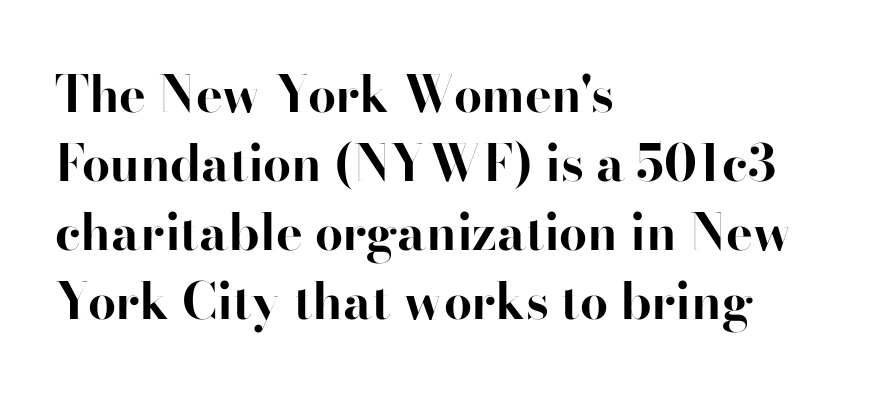
The image shows 50 px bold serif type, upright; set left-aligned, normal line spacing (1.38x), normal letter spacing, not underlined; high stroke contrast and a small x-height.
